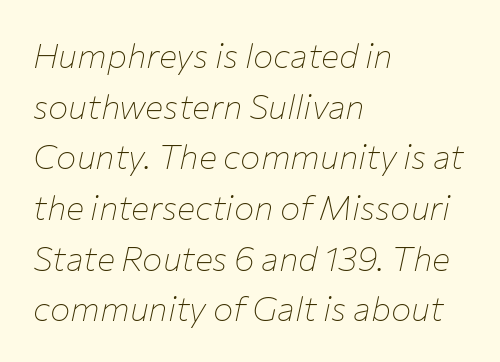
A typesetter would call this proportional, since set widths differ per character. Is the type slanted? Yes — the strokes lean at a clear angle. Words appear dense and cohesive because spacing is normal. The font is comparable to plain body text, perhaps lighter.
